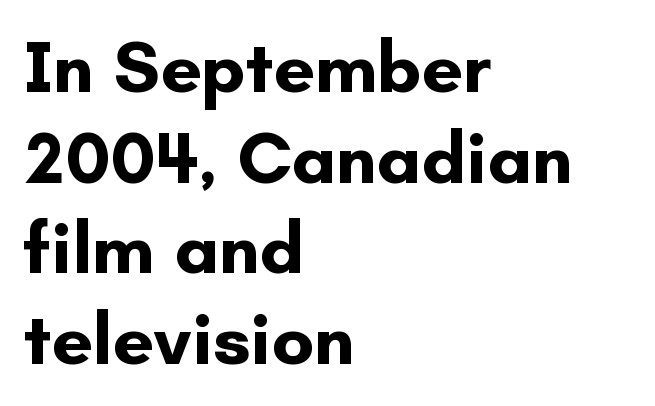
{"serif": "no", "italic": "no", "bold": "yes", "weight": "bold", "width": "normal", "stroke_contrast": "low", "x_height": "small", "monospaced": "no", "underline": "no", "align": "left", "line_spacing_ratio": 1.24, "letter_spacing": "normal", "letter_spacing_em": 0.0, "glyph_px": 73}
